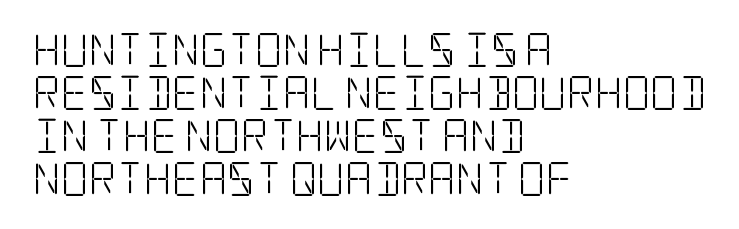
The image shows 34 px light, condensed serif type, upright; set left-aligned, normal line spacing (1.26x), normal letter spacing, not underlined; low stroke contrast and a large x-height.
